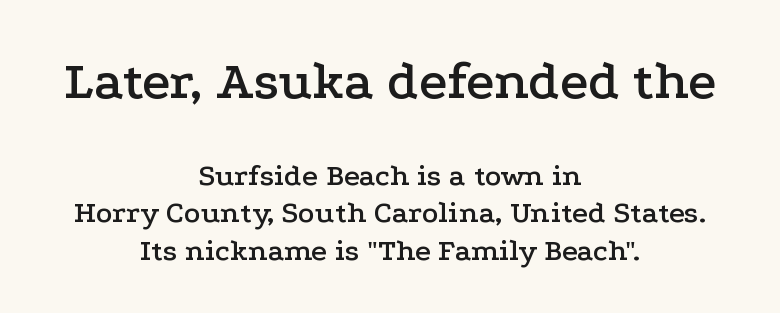
Q: Is the text italic (slanted)? A: No, it is upright.
Q: Is the typeface a serif or a sans-serif typeface? A: Serif.
Q: Is the text underlined? A: No.
Q: How is the paragraph aligned? A: Centered.
Q: Is the spacing between letters normal or unusually wide? A: Normal.
Q: Which block of text is set in a larger size, the first (top) or the second (bottom)? A: The first (top) one.
Q: Width (condensed, normal, or wide)? A: Wide.
Q: Stroke contrast? A: Low.
Q: x-height? A: Medium.
Q: Monospaced? A: No.
